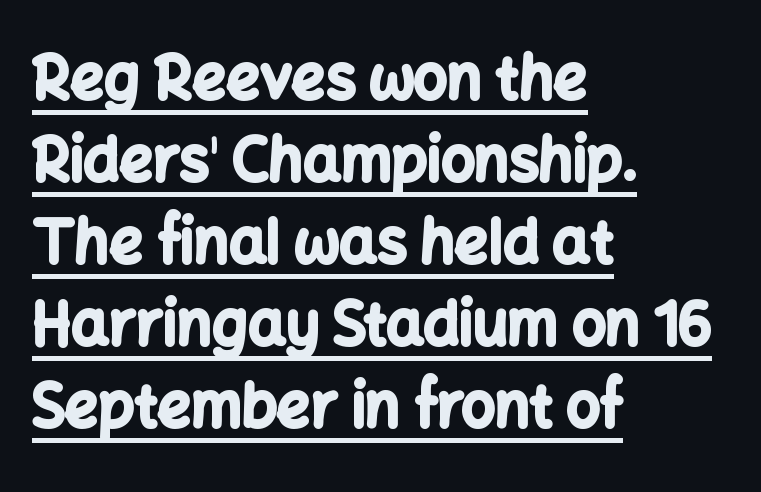
Characters follow at the spacing the type designer built in. The face used here is proportionally spaced, like ordinary book or web type. Heavy, bold letterforms. Vertical spacing — default. Posture: straight, roman, zero tilt.
